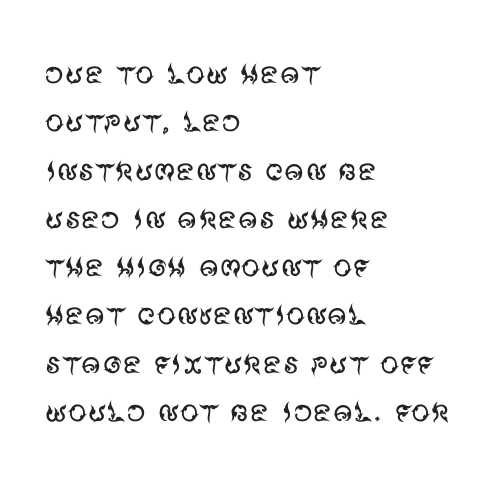
The image shows 38 px regular-weight sans-serif type, upright; set left-aligned, normal line spacing (1.27x), normal letter spacing, not underlined; medium stroke contrast and a large x-height.
